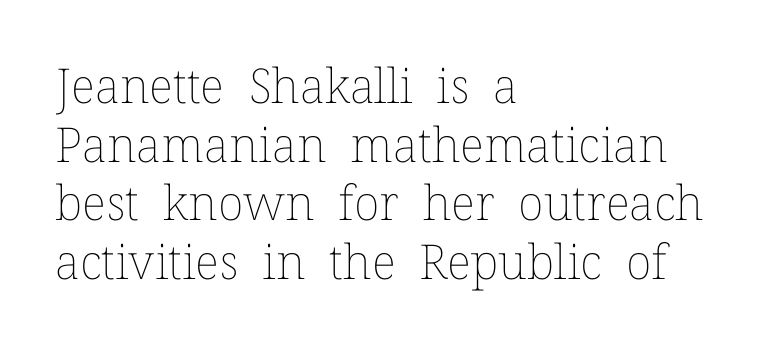
{"italic": "no", "bold": "no", "weight": "thin", "width": "normal", "stroke_contrast": "low", "x_height": "medium", "monospaced": "no", "underline": "no", "align": "left", "line_spacing_ratio": 1.22, "letter_spacing": "normal", "letter_spacing_em": 0.0, "glyph_px": 48}
